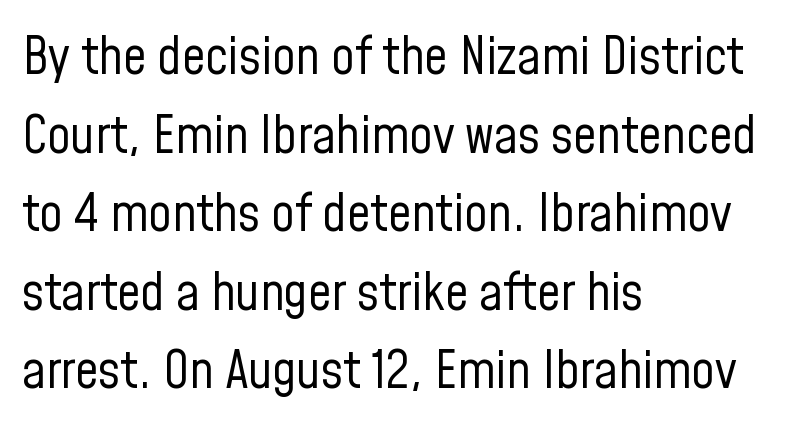
Posture: vertical. The face used here is a sans, in the tradition of grotesques and geometrics. The area under the type is left untouched. Stems here are at most as thick as an everyday book face. Does the copy run flush right? No — it runs flush left.
